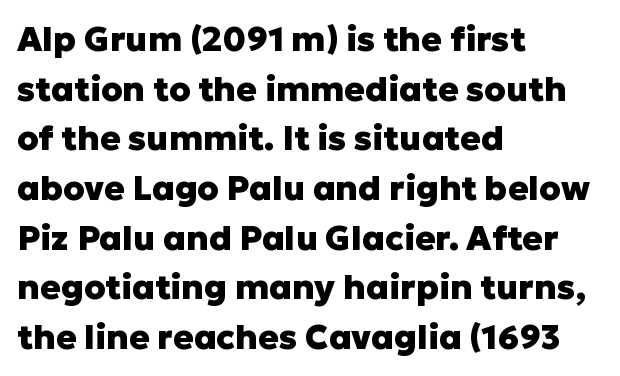
The characters display no serif detailing; their extremities are plain. Do the characters align in a grid? No, the font is proportional. If you measured baseline to baseline, you'd find a middling distance. Underlining? Definitely not there. Characters follow at the spacing the type designer built in. In CSS terms this would be text-align: left.
